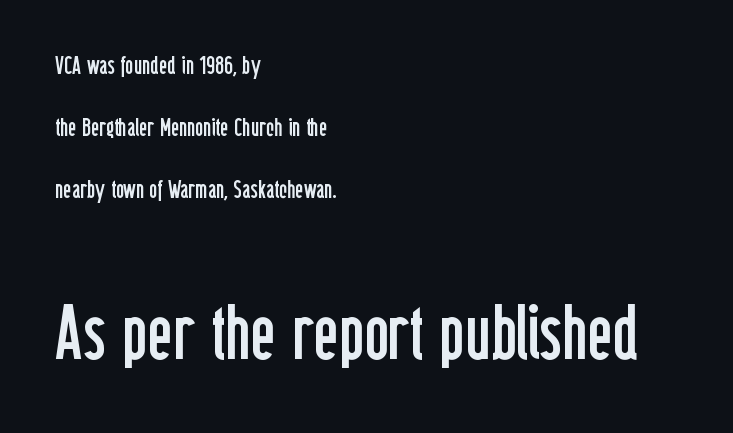
The image shows 76 px regular-weight, condensed sans-serif type, upright; set left-aligned, loose line spacing (2.48x), normal letter spacing, not underlined; the second (bottom) block is 3.04x larger; low stroke contrast and a medium x-height.
